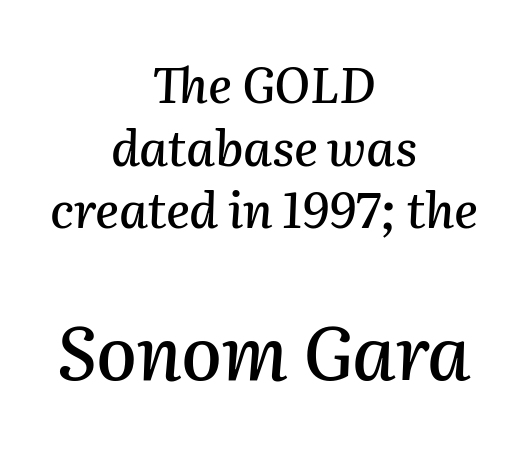
Leading: standard. Letter spacing: default. Has an underline been added? It has not. The passage shown leans; its letterforms are oblique. Between these two stacked blocks, the lower one wins on size.
